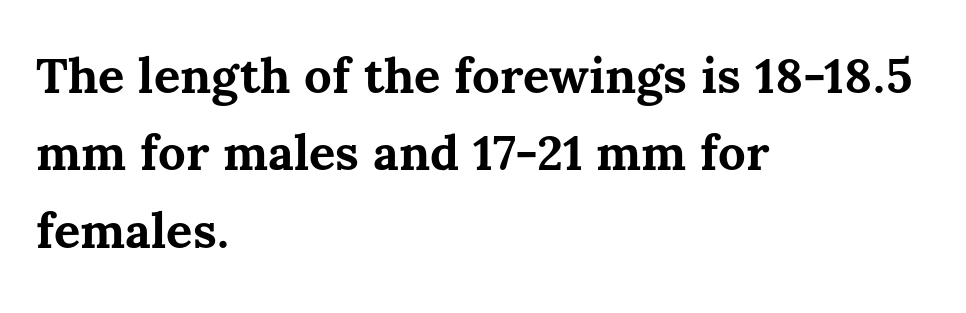
Is there any slant? The stems are plumb. Varying glyph widths throughout — classic text-font behaviour. What weight is shown? A full bold with thick strokes. The block of text has a typical density, with ordinary space between rows. Visually the block forms a straight wall on the left and a jagged coastline on the right.
